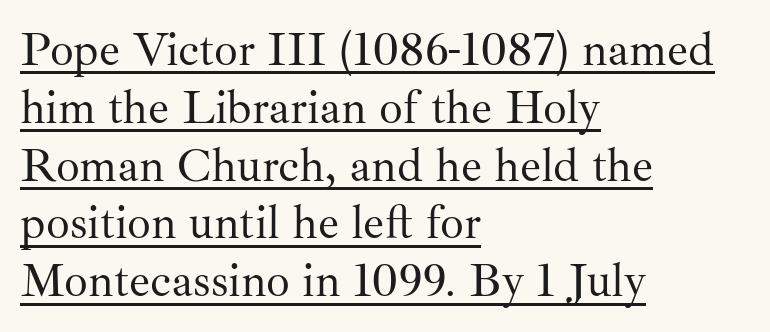
The image shows 47 px regular-weight serif type, upright; set left-aligned, line spacing 1.23x, normal letter spacing, underlined; medium stroke contrast and a small x-height.
